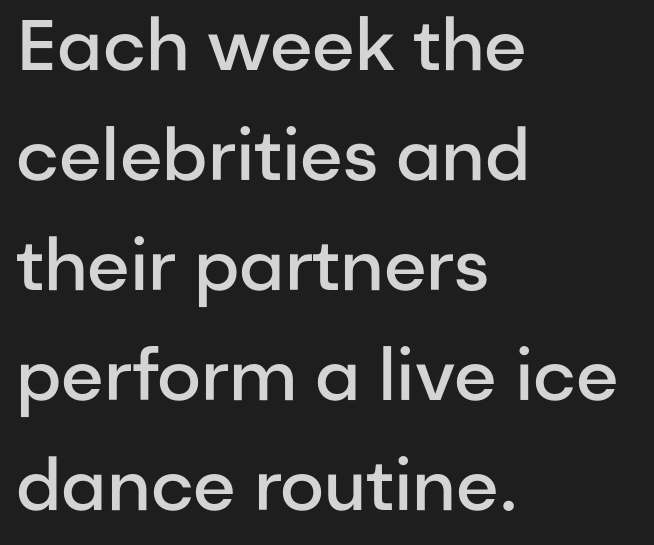
The image shows 71 px semibold sans-serif type, upright; set left-aligned, normal line spacing (1.55x), normal letter spacing, not underlined; low stroke contrast and a medium x-height.
